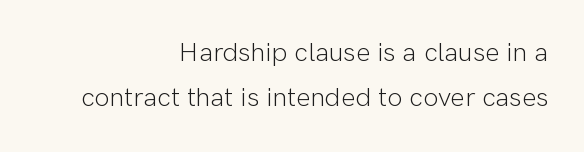
This sample uses an upright cut, with every glyph sitting square on the baseline. Weight: in the light-to-regular range. How are the letters spaced? Ordinarily, with no added tracking. The strip under each line holds only bare page.
